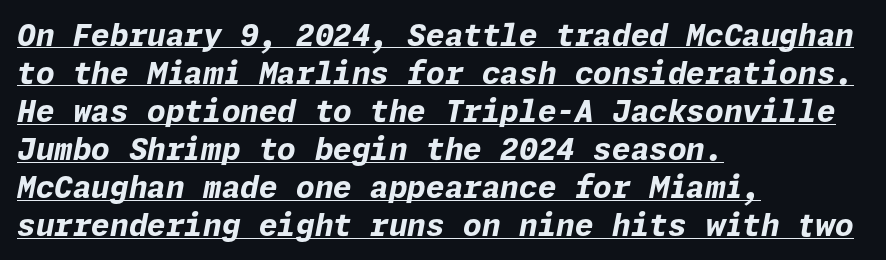
Q: Is the text bold? A: Yes.
Q: Is the text italic (slanted)? A: Yes, it leans right by about 11 degrees.
Q: Is the text underlined? A: Yes.
Q: How is the paragraph aligned? A: Left-aligned.
Q: Is the spacing between letters normal or unusually wide? A: Normal.
Q: Is the spacing between lines tight, normal or loose? A: Normal.
Q: Width (condensed, normal, or wide)? A: Normal.
Q: Stroke contrast? A: Low.
Q: x-height? A: Medium.
